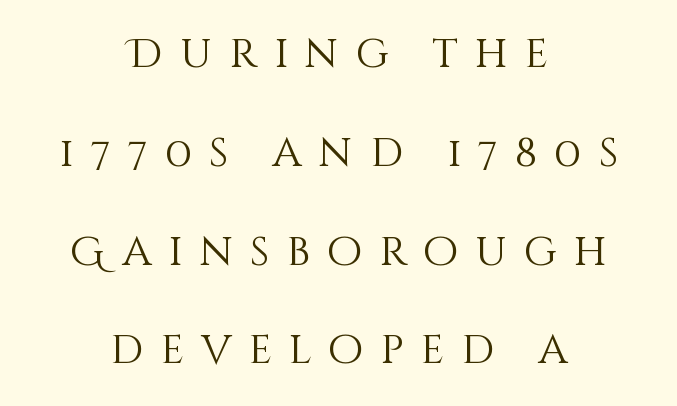
If you measured baseline to baseline, you'd find a long distance. Reading down the block, each line starts at a different indent, mirrored at its end. This sample has the flowing, uneven cadence of proportional lettering. Lines of text with bare space underneath. Stroke thickness stays within the range of a standard reading face or lighter.
